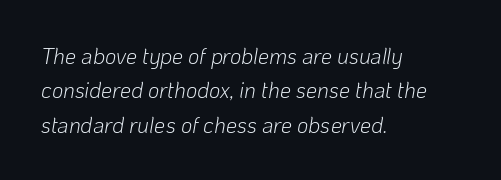
The image shows 22 px text type, italic (leaning right); set left-aligned, normal line spacing (1.56x), normal letter spacing, not underlined.
